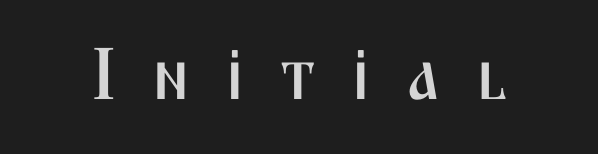
{"serif": "no", "italic": "no", "width": "condensed", "stroke_contrast": "medium", "x_height": "medium", "monospaced": "no", "underline": "no", "letter_spacing": "wide", "letter_spacing_em": 0.49, "glyph_px": 73}
